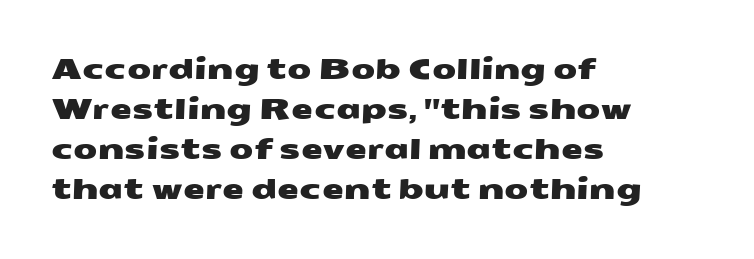
{"serif": "no", "width": "wide", "stroke_contrast": "medium", "x_height": "medium", "monospaced": "no", "underline": "no", "align": "left", "line_spacing": "normal", "line_spacing_ratio": 1.43, "letter_spacing": "normal", "letter_spacing_em": 0.0, "glyph_px": 28}
